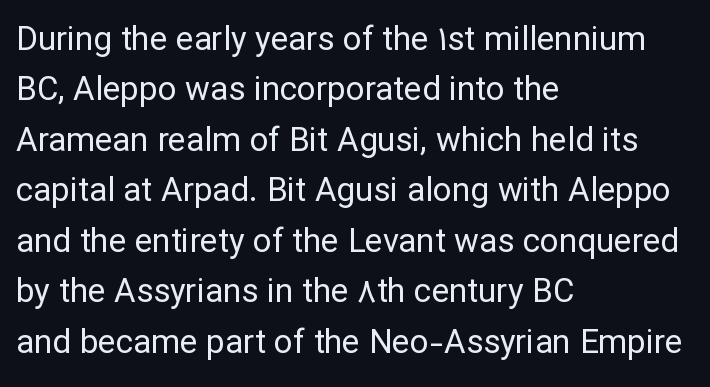
The image shows 33 px regular-weight sans-serif type, upright; set left-aligned, normal line spacing (1.53x), normal letter spacing, not underlined; low stroke contrast and a medium x-height.
